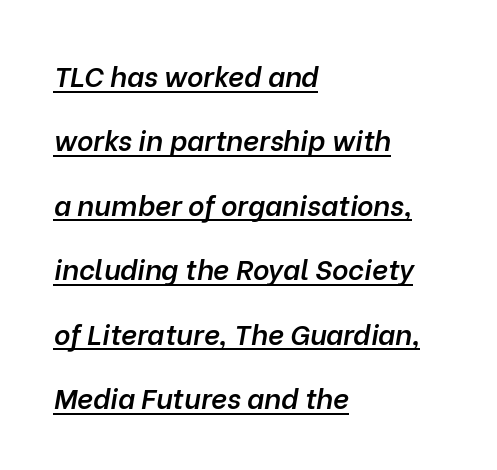
Q: Is the text bold? A: Semi-bold.
Q: Is the text italic (slanted)? A: Yes, it leans right by about 10 degrees.
Q: Is the text underlined? A: Yes.
Q: How is the paragraph aligned? A: Left-aligned.
Q: Is the spacing between letters normal or unusually wide? A: Normal.
Q: Is the spacing between lines tight, normal or loose? A: Loose.
Q: Width (condensed, normal, or wide)? A: Normal.
Q: Stroke contrast? A: Low.
Q: x-height? A: Medium.
Q: Monospaced? A: No.
